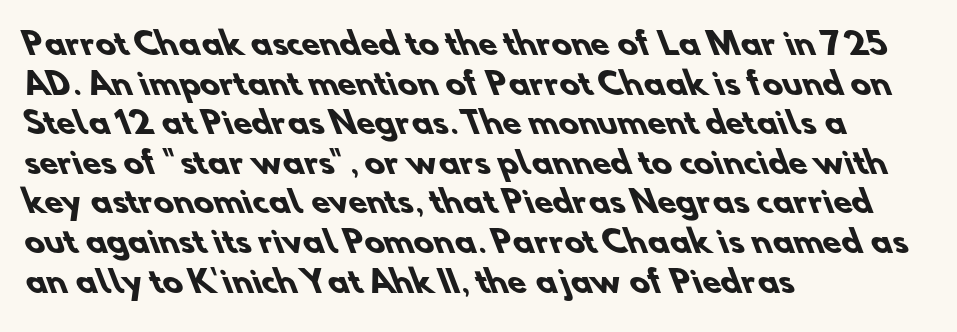
Grotesque or geometric, the face here clearly has no serifs. Students, this is bold: see how much ink each stroke carries. The face used here is rendered with its standard letterfit. How would I describe the line gaps? Plain and ordinary. Glance below the letters and you will spot only blank space. Horizontally, the lines are justified to the leading edge only.
